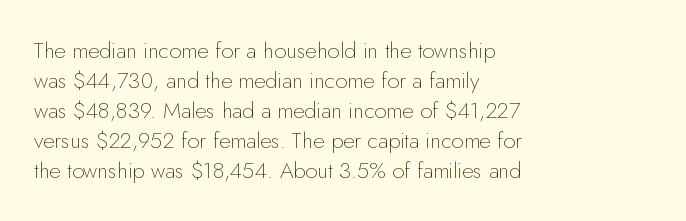
Reading down the column, the eye jumps a familiar distance to each next line. Left-aligned paragraph, ragged on the right. Check under the words: just untouched page. Nope, not italic — everything's standing straight.
